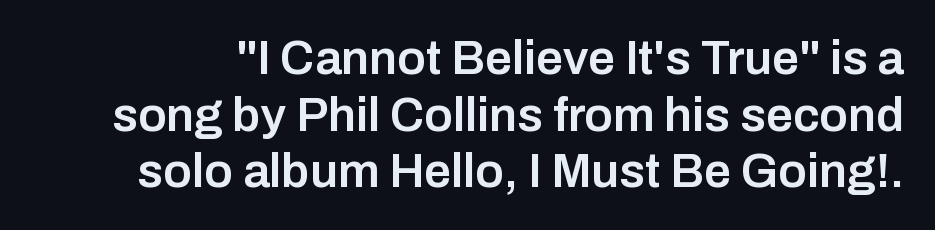
Spacing verdict: proportional, widths tailored to each character. The type sits square on the baseline with zero lean. I'd call this a sans setting — the letters go barefoot. A semibold gives these letters moderate extra thickness, short of bold. Between one letter and the next there's only the usual sliver of space. The strip under each line holds only bare page.
